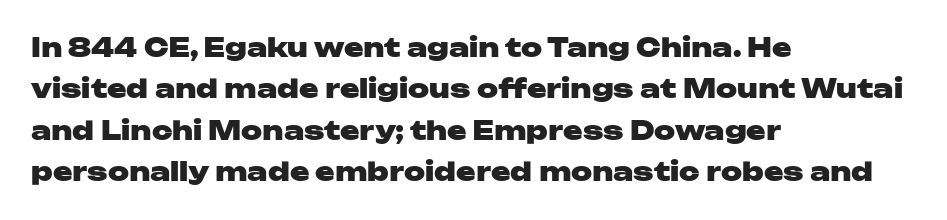
Descenders are the only things crossing below the line. Honestly, the row spacing looks completely unremarkable. The font is running at its bold setting. Inter-character spacing is left at the font's built-in metrics. Vertical strokes here are truly vertical.
